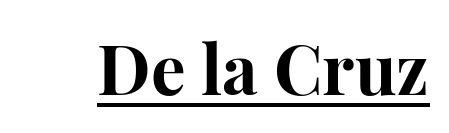
The image shows 69 px bold serif type, upright; set normal letter spacing, underlined; high stroke contrast and a medium x-height.
